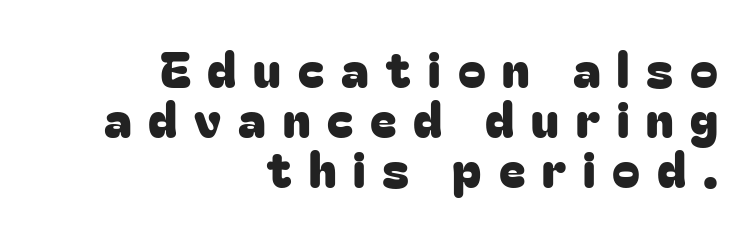
Q: Is the text italic (slanted)? A: No, it is upright.
Q: Is the typeface a serif or a sans-serif typeface? A: Sans-serif.
Q: Is the text underlined? A: No.
Q: How is the paragraph aligned? A: Right-aligned.
Q: Is the spacing between letters normal or unusually wide? A: Unusually wide.
Q: Is the spacing between lines tight, normal or loose? A: Tight.
Q: Width (condensed, normal, or wide)? A: Normal.
Q: Stroke contrast? A: Low.
Q: x-height? A: Medium.
Q: Monospaced? A: No.
